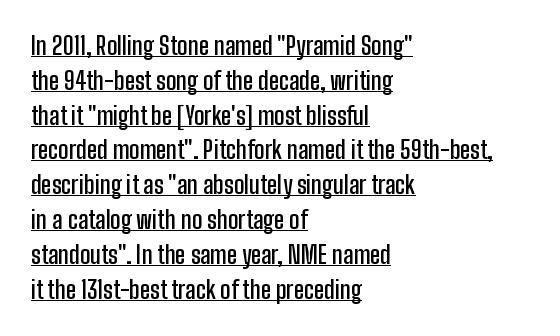
Q: Is the text bold? A: Semi-bold.
Q: Is the text italic (slanted)? A: No, it is upright.
Q: Is the text underlined? A: Yes.
Q: How is the paragraph aligned? A: Left-aligned.
Q: Is the spacing between letters normal or unusually wide? A: Normal.
Q: Is the spacing between lines tight, normal or loose? A: Normal.
